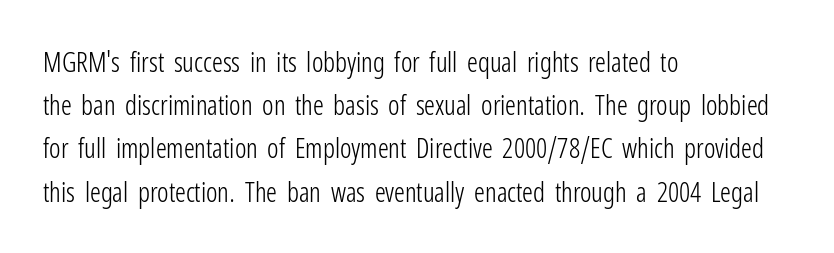
Q: Is the text bold? A: No.
Q: Is the text italic (slanted)? A: No, it is upright.
Q: Is the text underlined? A: No.
Q: How is the paragraph aligned? A: Left-aligned.
Q: Is the spacing between letters normal or unusually wide? A: Normal.
Q: Is the spacing between lines tight, normal or loose? A: Normal.
